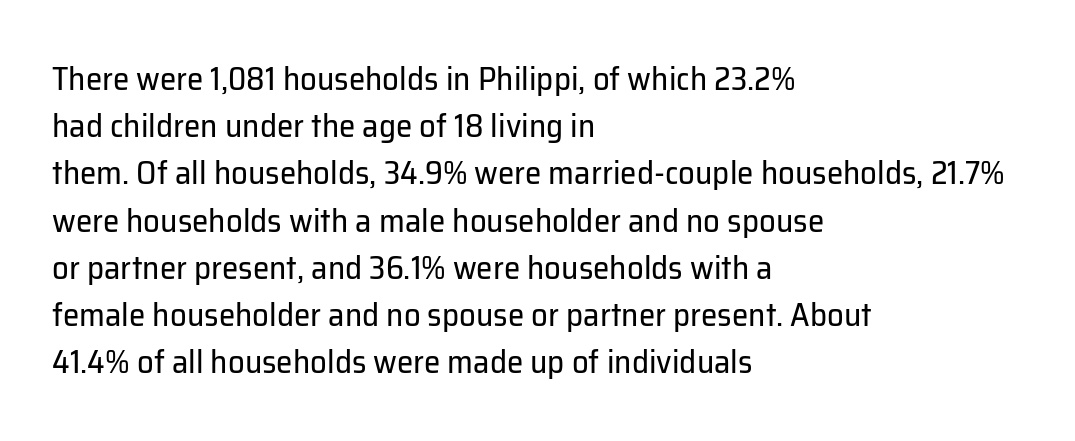
{"serif": "no", "italic": "no", "bold": "no", "weight": "regular", "width": "normal", "stroke_contrast": "low", "x_height": "medium", "monospaced": "no", "underline": "no", "align": "left", "line_spacing": "normal", "line_spacing_ratio": 1.43, "letter_spacing": "normal", "letter_spacing_em": 0.0, "glyph_px": 33}
